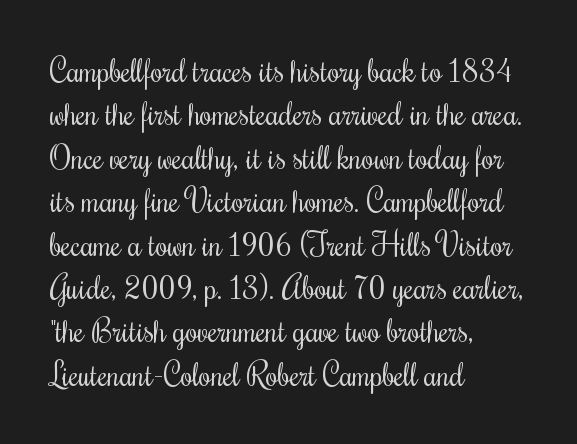
The image shows 31 px regular-weight, condensed type; set left-aligned, normal line spacing (1.4x), normal letter spacing, not underlined; medium stroke contrast and a small x-height.
